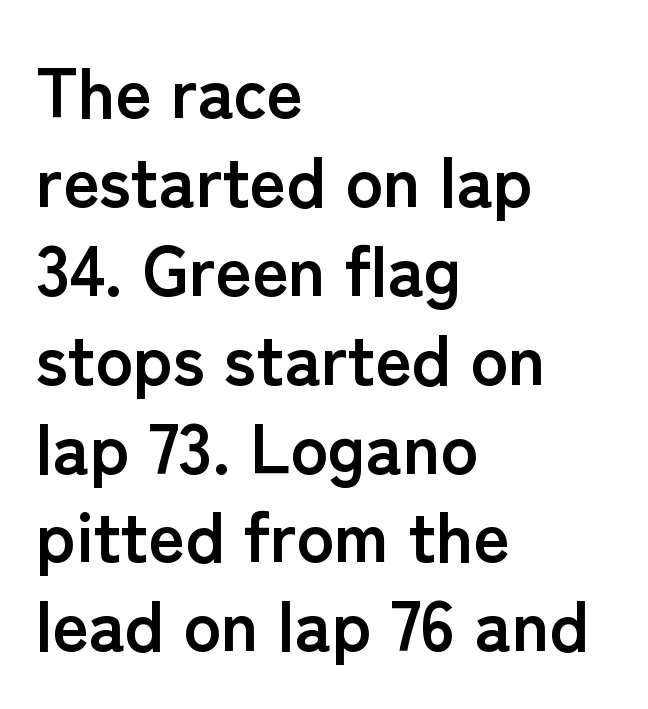
The image shows 70 px semibold sans-serif type, upright; set left-aligned, normal line spacing (1.27x), normal letter spacing, not underlined; low stroke contrast and a medium x-height.
